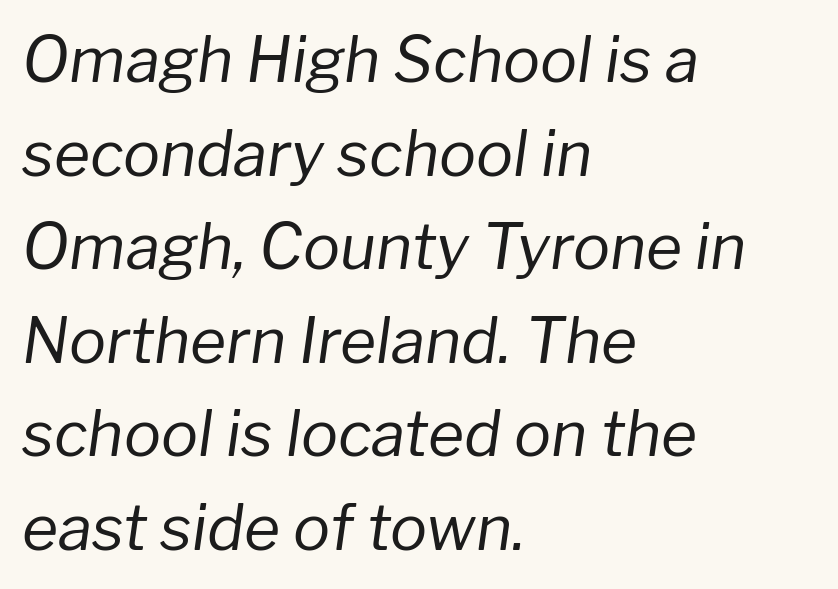
Q: Is the text bold? A: No.
Q: Is the text italic (slanted)? A: Yes, it leans right by about 8 degrees.
Q: Is the text underlined? A: No.
Q: How is the paragraph aligned? A: Left-aligned.
Q: Is the spacing between letters normal or unusually wide? A: Normal.
Q: Is the spacing between lines tight, normal or loose? A: Normal.
Q: Width (condensed, normal, or wide)? A: Normal.
Q: Stroke contrast? A: Low.
Q: x-height? A: Medium.
Q: Monospaced? A: No.
